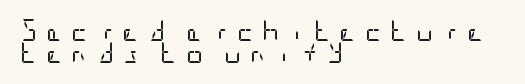
Q: Is the text bold? A: No.
Q: Is the text italic (slanted)? A: No, it is upright.
Q: Is the text underlined? A: No.
Q: How is the paragraph aligned? A: Left-aligned.
Q: Is the spacing between letters normal or unusually wide? A: Unusually wide.
Q: Is the spacing between lines tight, normal or loose? A: Tight.
